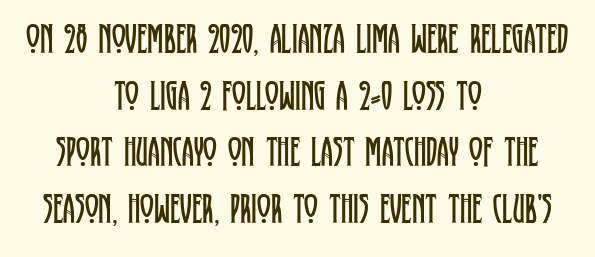
Q: Is the text bold? A: No.
Q: Is the text italic (slanted)? A: No, it is upright.
Q: Is the typeface a serif or a sans-serif typeface? A: Serif.
Q: Is the text underlined? A: No.
Q: How is the paragraph aligned? A: Centered.
Q: Is the spacing between letters normal or unusually wide? A: Normal.
Q: Is the spacing between lines tight, normal or loose? A: Normal.
Q: Width (condensed, normal, or wide)? A: Condensed.
Q: Stroke contrast? A: Low.
Q: x-height? A: Large.
Q: Monospaced? A: No.
